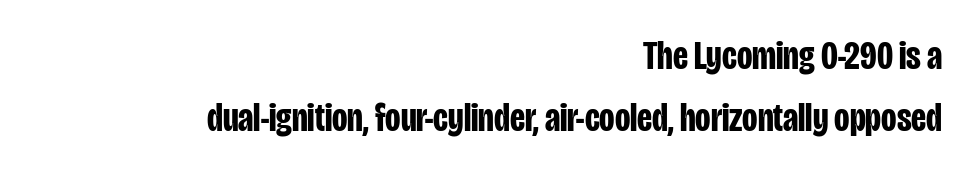
The image shows 40 px bold, condensed sans-serif type, upright; set right-aligned, normal line spacing (1.55x), normal letter spacing, not underlined; low stroke contrast and a large x-height.
